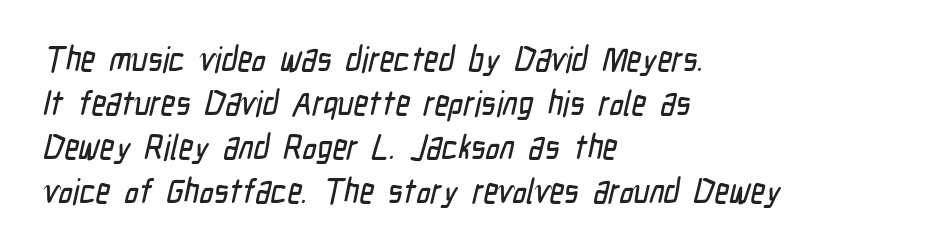
The image shows 35 px condensed sans-serif type; set left-aligned, normal line spacing (1.26x), normal letter spacing, not underlined; low stroke contrast and a medium x-height.
